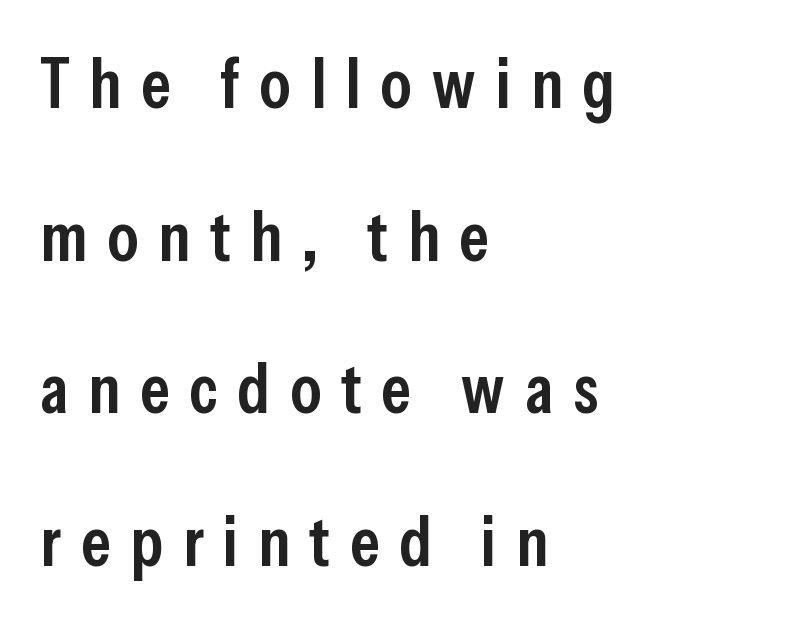
The baseline area is clear. Is the letter spacing exaggerated? Yes — the characters are pushed far apart. This is the in-between weight designers call semibold or demi. This is roman type, the default non-slanted kind. Every row of glyphs begins at an identical x-position on the left. The letters advance in unequal steps, a hallmark of proportional type.
